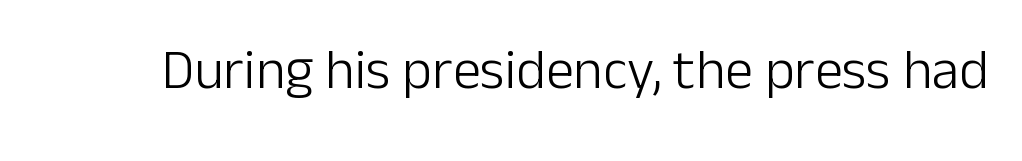
Q: Is the text bold? A: No.
Q: Is the text italic (slanted)? A: No, it is upright.
Q: Is the typeface a serif or a sans-serif typeface? A: Sans-serif.
Q: Is the text underlined? A: No.
Q: Is the spacing between letters normal or unusually wide? A: Normal.
Q: Width (condensed, normal, or wide)? A: Normal.
Q: Stroke contrast? A: Low.
Q: x-height? A: Medium.
Q: Monospaced? A: No.
